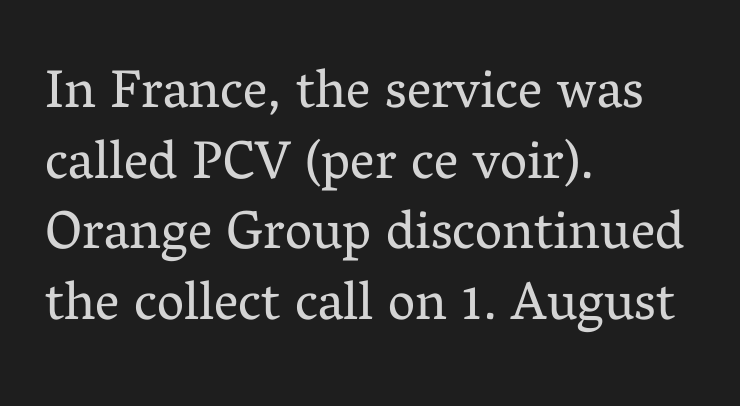
Alignment: flush left. Italic? Not at all — the glyphs are vertical. The rendering keeps characters at their native spacing. Do the characters align in a grid? No, the font is proportional. I'd call this a serif setting — the letters wear small feet. Honestly, there is no underline to notice here at all.
